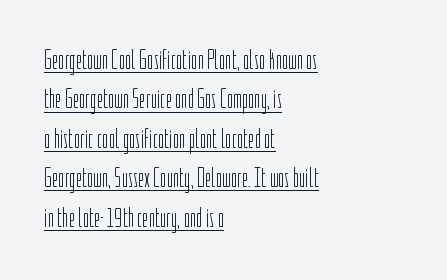
The image shows 27 px text type, upright; set left-aligned, normal line spacing (1.46x), normal letter spacing, underlined.
